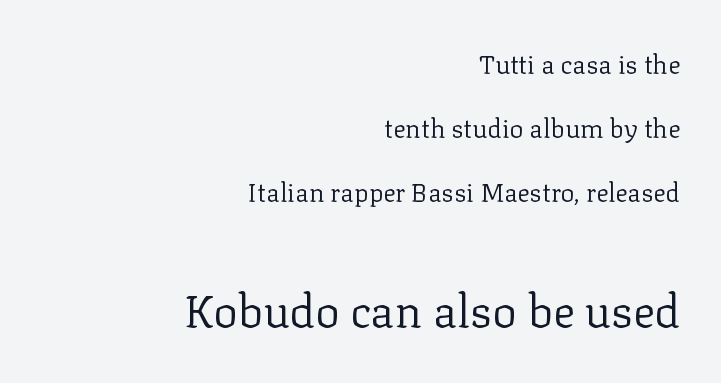
Q: Is the text bold? A: No.
Q: Is the text italic (slanted)? A: No, it is upright.
Q: Is the typeface a serif or a sans-serif typeface? A: Serif.
Q: Is the text underlined? A: No.
Q: How is the paragraph aligned? A: Right-aligned.
Q: Is the spacing between letters normal or unusually wide? A: Normal.
Q: Is the spacing between lines tight, normal or loose? A: Loose.
Q: Which block of text is set in a larger size, the first (top) or the second (bottom)? A: The second (bottom) one.
Q: Width (condensed, normal, or wide)? A: Normal.
Q: Stroke contrast? A: Low.
Q: x-height? A: Medium.
Q: Monospaced? A: No.
